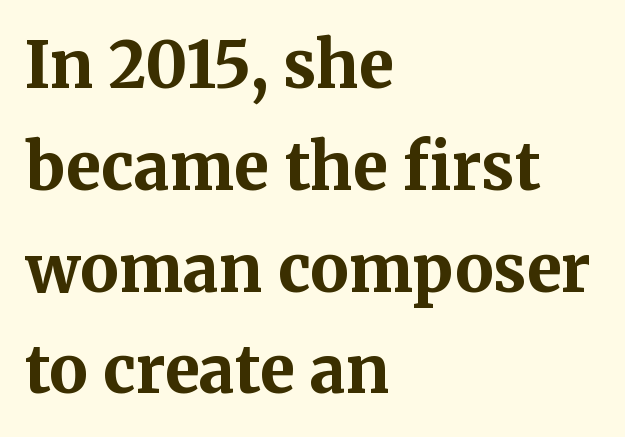
In terms of letterform style, serifs are clearly present. The setting favours the left margin, as ordinary paragraphs usually do. Nobody drew a line under any word here. I'd describe the lettering as bold — thick and assertive. No italicization has been applied; the sample stays upright.
